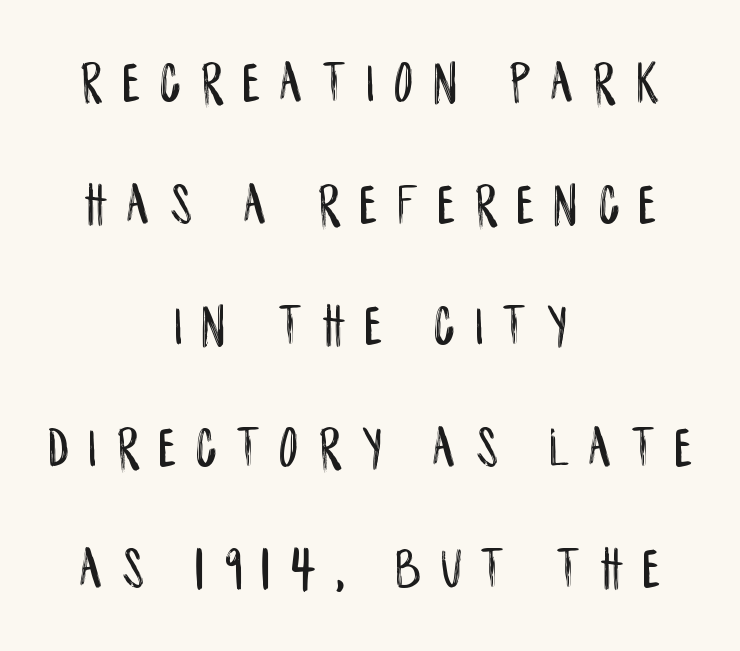
Q: Is the text italic (slanted)? A: No, it is upright.
Q: Is the typeface a serif or a sans-serif typeface? A: Sans-serif.
Q: Is the text underlined? A: No.
Q: How is the paragraph aligned? A: Centered.
Q: Is the spacing between letters normal or unusually wide? A: Unusually wide.
Q: Is the spacing between lines tight, normal or loose? A: Loose.
Q: Width (condensed, normal, or wide)? A: Condensed.
Q: Stroke contrast? A: Low.
Q: x-height? A: Large.
Q: Monospaced? A: No.
